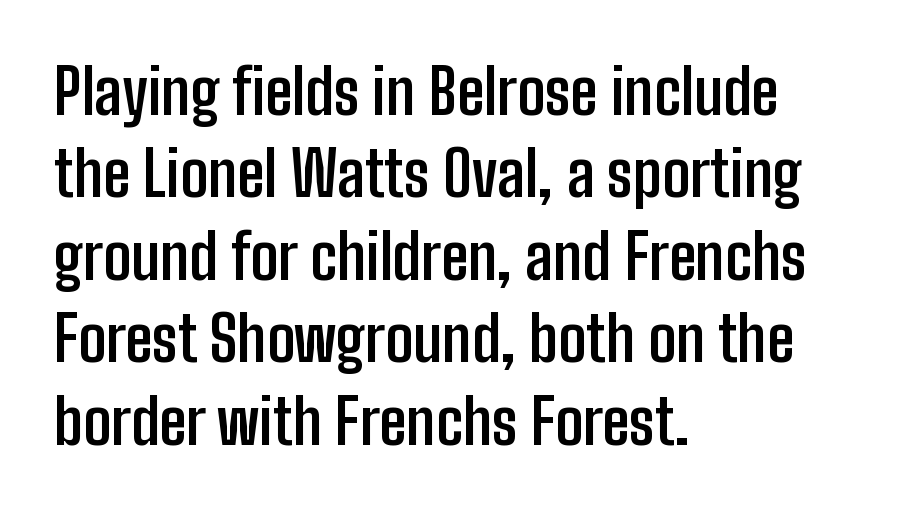
Heavy, bold letterforms. Where is the straight margin? On the left. The block of text has a typical density, with ordinary space between rows. The zone under the glyphs is completely vacant.
